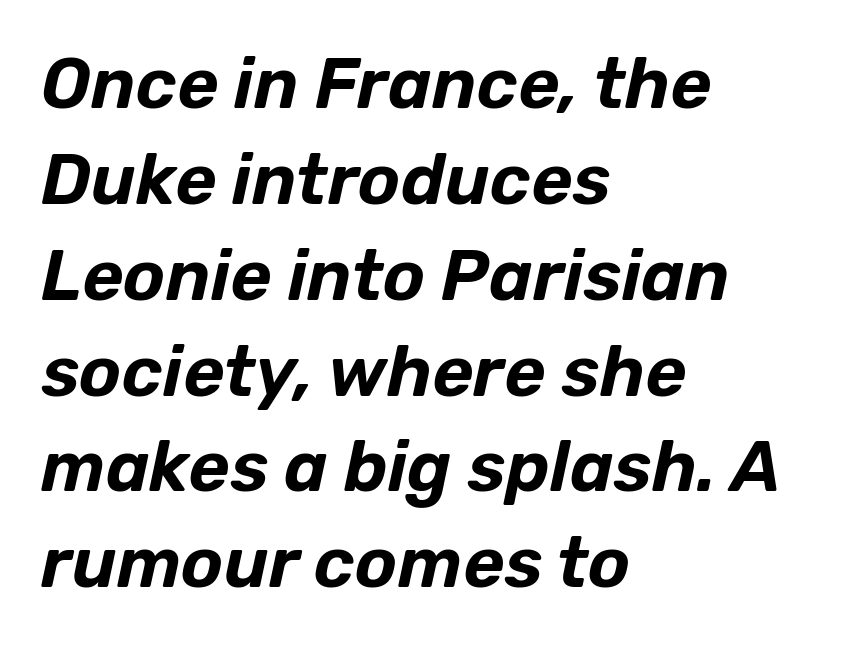
{"italic": "yes", "lean": "right", "slant_degrees": 12, "width": "normal", "stroke_contrast": "low", "x_height": "medium", "monospaced": "no", "underline": "no", "align": "left", "line_spacing": "normal", "line_spacing_ratio": 1.35, "letter_spacing": "normal", "letter_spacing_em": 0.0, "glyph_px": 71}
